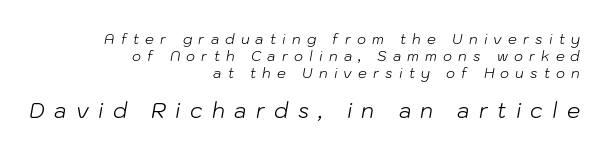
Is this a heavy cut? Hardly; it is regular or lighter. All the whitespace from short lines collects on the left. These lines have a slow, spaced-out rhythm from letter to letter. The space directly below the letters is spotless. This layout puts the modest block above and the oversized block below. The whole block is typeset with a tilt.
